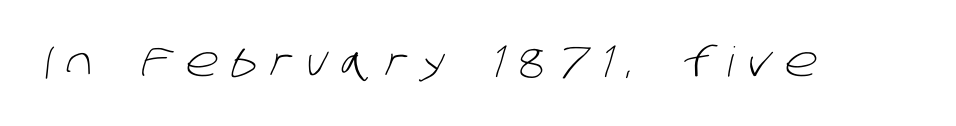
The image shows 41 px light sans-serif type; set unusually wide letter spacing (+0.33 em), not underlined; low stroke contrast and a large x-height.
